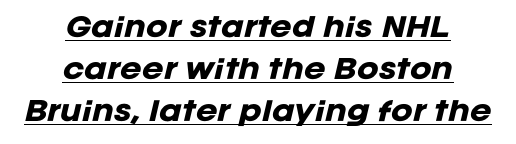
{"italic": "yes", "lean": "right", "slant_degrees": 12, "bold": "yes", "underline": "yes", "align": "center", "line_spacing": "normal", "line_spacing_ratio": 1.62, "letter_spacing": "normal", "letter_spacing_em": 0.0, "glyph_px": 26}
